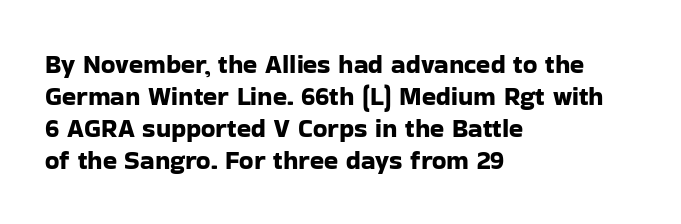
{"italic": "no", "underline": "no", "align": "left", "line_spacing_ratio": 1.23, "letter_spacing": "normal", "letter_spacing_em": 0.0, "glyph_px": 26}
